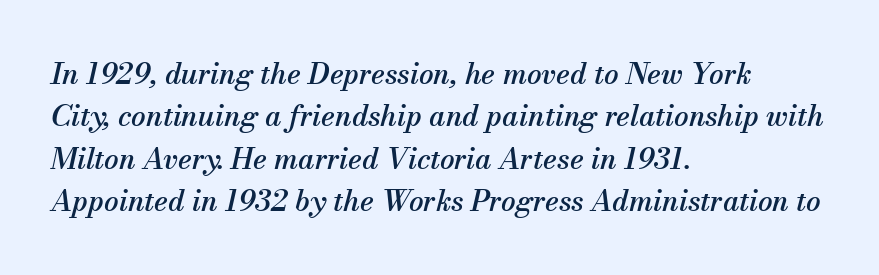
Q: Is the text italic (slanted)? A: Yes, it leans right by about 13 degrees.
Q: Is the typeface a serif or a sans-serif typeface? A: Serif.
Q: Is the text underlined? A: No.
Q: How is the paragraph aligned? A: Left-aligned.
Q: Is the spacing between letters normal or unusually wide? A: Normal.
Q: Is the spacing between lines tight, normal or loose? A: Normal.
Q: Width (condensed, normal, or wide)? A: Normal.
Q: Stroke contrast? A: Medium.
Q: x-height? A: Small.
Q: Monospaced? A: No.
